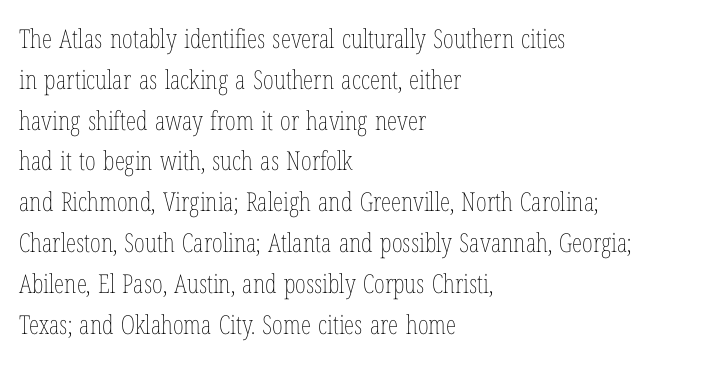
The gap between lines stays unmarked. No extra tracking has been applied to these lines. Does the leading feel generous? No, just average. Short and long lines alike share a common starting point at left.
